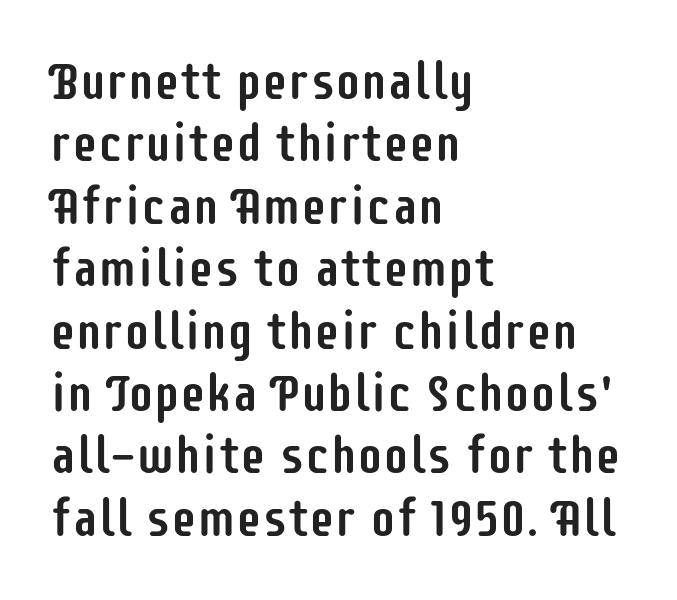
Glance below the letters and you will spot only blank space. Are there feet on the stems? There aren't — it's a sans. Is this a fixed-width face? No — the glyphs have proportional, varying widths. Italic: no, the glyphs are upright roman. What stands out about the letter spacing? Nothing — it is the standard amount.
